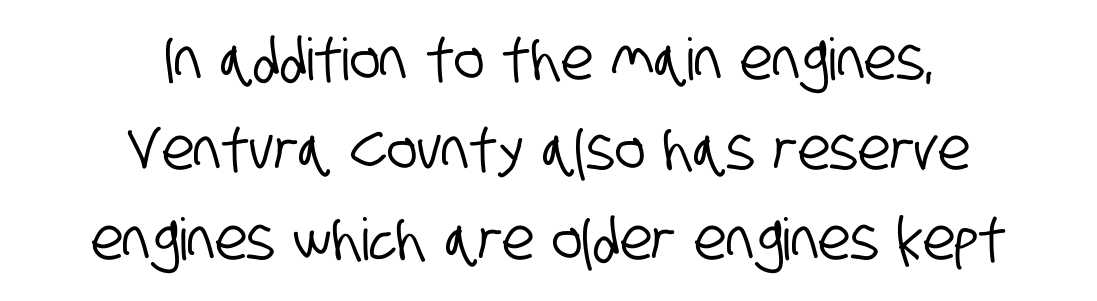
Only glyphs here, with clear space below each row. The paragraph has two soft edges and a firm central axis. You could not count columns in this text — the font is proportionally spaced. This sample keeps an unexceptional amount of space between lines. Unlike a traditional serif, this face leaves its strokes unadorned. Does extra space separate the letters? No, they use regular spacing.
